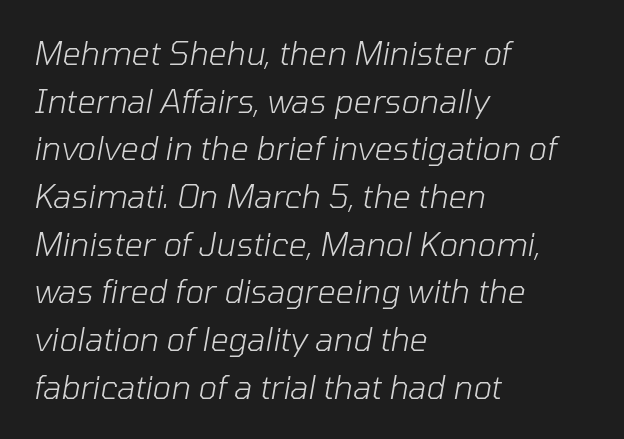
{"italic": "yes", "lean": "right", "slant_degrees": 10, "bold": "no", "weight": "light", "width": "normal", "stroke_contrast": "low", "x_height": "medium", "monospaced": "no", "underline": "no", "align": "left", "line_spacing": "normal", "line_spacing_ratio": 1.49, "letter_spacing": "normal", "letter_spacing_em": 0.0, "glyph_px": 32}
